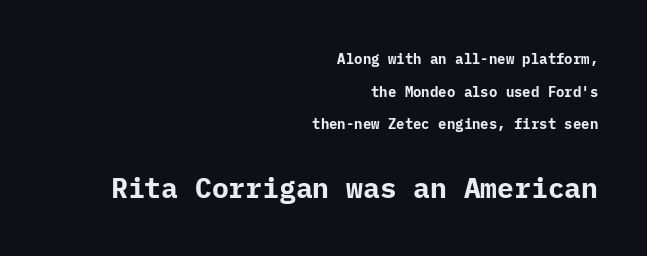
{"serif": "no", "italic": "no", "bold": "yes", "weight": "bold", "width": "normal", "stroke_contrast": "low", "x_height": "medium", "underline": "no", "align": "right", "line_spacing": "loose", "line_spacing_ratio": 2.33, "letter_spacing": "normal", "letter_spacing_em": 0.0, "larger_block": "second", "size_ratio": 2.0, "glyph_px": 28}
